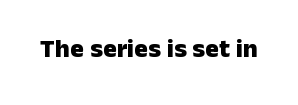
Only glyphs here, with clear space below each row. Rendered with straight, roman letterforms. The glyphs have the mass of a bold cut. Observe the ordinary spacing: letters are neighbours, not strangers.
